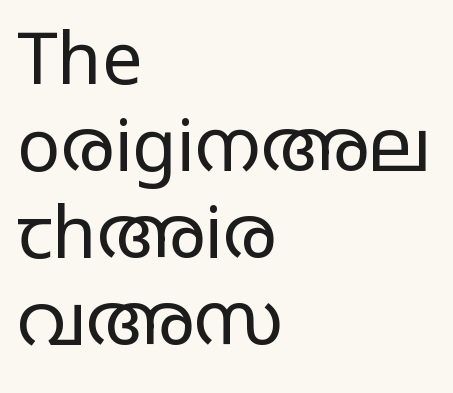
Q: Is the text bold? A: No.
Q: Is the text italic (slanted)? A: No, it is upright.
Q: Is the typeface a serif or a sans-serif typeface? A: Sans-serif.
Q: Is the text underlined? A: No.
Q: How is the paragraph aligned? A: Left-aligned.
Q: Is the spacing between letters normal or unusually wide? A: Normal.
Q: Width (condensed, normal, or wide)? A: Wide.
Q: Stroke contrast? A: Low.
Q: x-height? A: Large.
Q: Monospaced? A: No.
